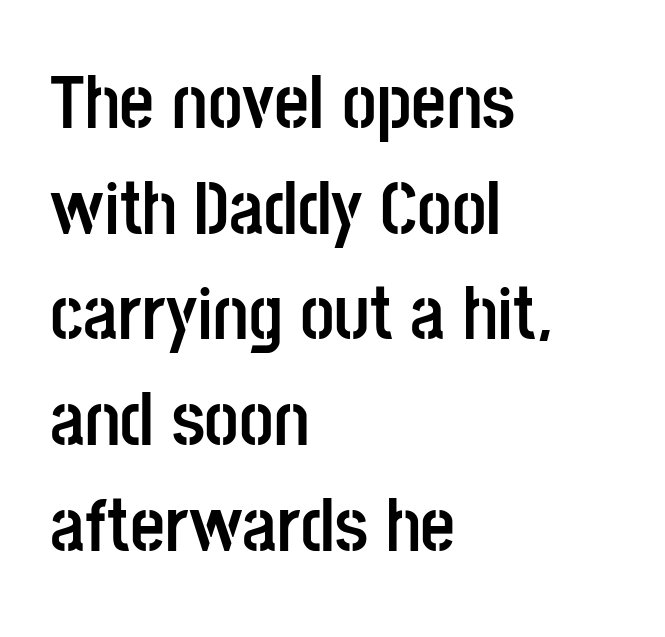
Q: Is the text bold? A: Yes.
Q: Is the text italic (slanted)? A: No, it is upright.
Q: Is the typeface a serif or a sans-serif typeface? A: Sans-serif.
Q: Is the text underlined? A: No.
Q: How is the paragraph aligned? A: Left-aligned.
Q: Is the spacing between letters normal or unusually wide? A: Normal.
Q: Is the spacing between lines tight, normal or loose? A: Normal.
Q: Width (condensed, normal, or wide)? A: Condensed.
Q: Stroke contrast? A: Low.
Q: x-height? A: Large.
Q: Monospaced? A: No.
